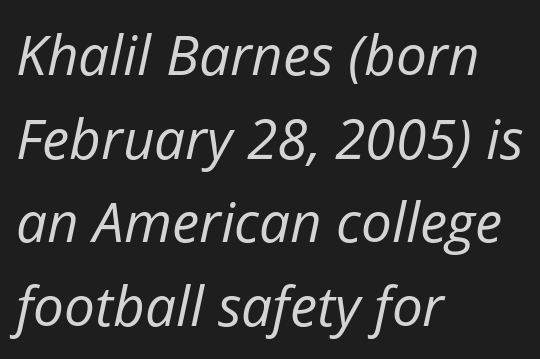
You could not count columns in this text — the font is proportionally spaced. Alignment: flush left. Heaviness? Minimal to ordinary, like unemphasized prose. Evenly set lines give the paragraph a standard silhouette. The foot of each line stays bare and open.
